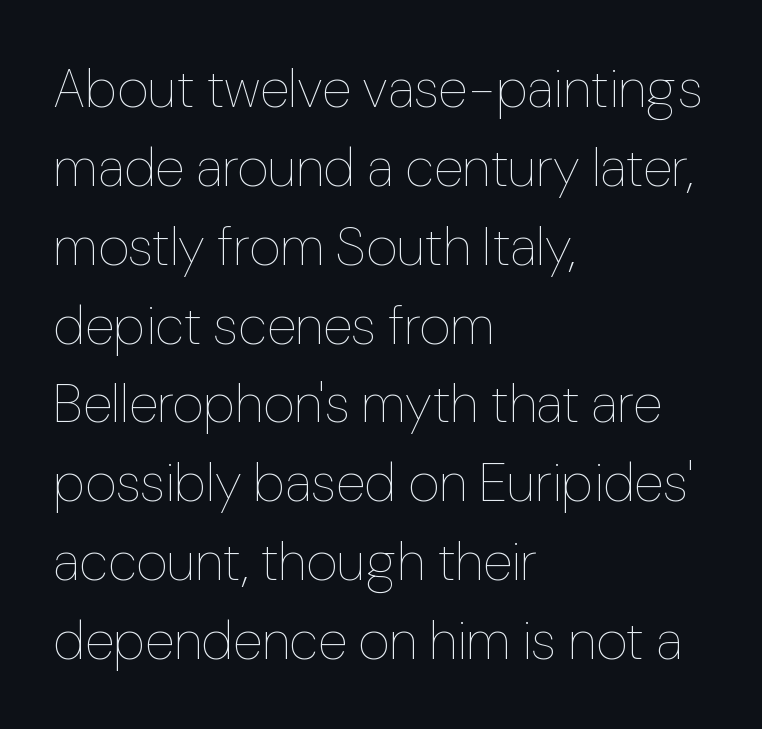
Q: Is the text bold? A: No.
Q: Is the text italic (slanted)? A: No, it is upright.
Q: Is the text underlined? A: No.
Q: How is the paragraph aligned? A: Left-aligned.
Q: Is the spacing between letters normal or unusually wide? A: Normal.
Q: Is the spacing between lines tight, normal or loose? A: Normal.
Q: Width (condensed, normal, or wide)? A: Normal.
Q: Stroke contrast? A: Low.
Q: x-height? A: Medium.
Q: Monospaced? A: No.
